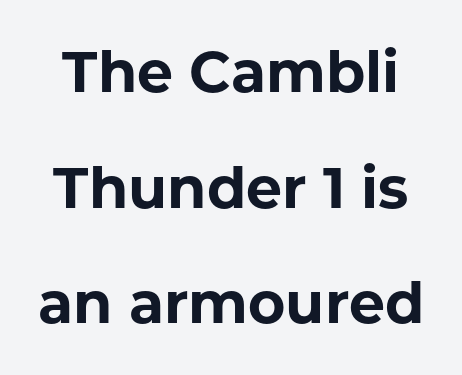
Q: Is the text bold? A: Yes.
Q: Is the text italic (slanted)? A: No, it is upright.
Q: Is the typeface a serif or a sans-serif typeface? A: Sans-serif.
Q: Is the text underlined? A: No.
Q: Is the spacing between letters normal or unusually wide? A: Normal.
Q: Is the spacing between lines tight, normal or loose? A: Loose.
Q: Width (condensed, normal, or wide)? A: Normal.
Q: Stroke contrast? A: Low.
Q: x-height? A: Medium.
Q: Monospaced? A: No.
